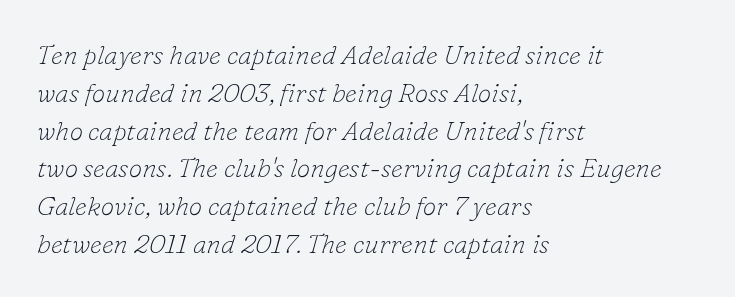
The image shows 27 px text type, italic (leaning right); set left-aligned, normal line spacing (1.4x), normal letter spacing, not underlined.
